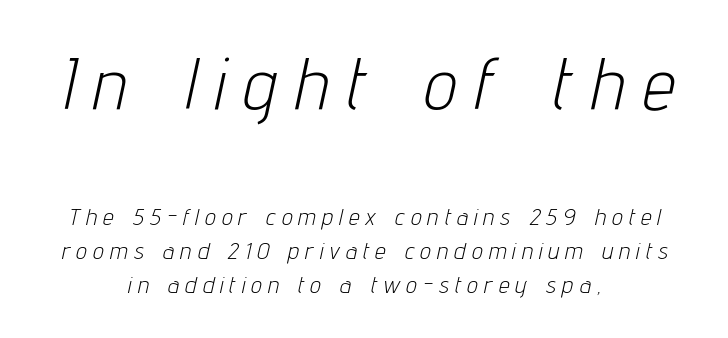
{"italic": "yes", "lean": "right", "slant_degrees": 12, "bold": "no", "weight": "light", "width": "condensed", "stroke_contrast": "low", "x_height": "medium", "monospaced": "no", "underline": "no", "align": "center", "line_spacing": "normal", "line_spacing_ratio": 1.43, "letter_spacing": "wide", "letter_spacing_em": 0.27, "larger_block": "first", "size_ratio": 3.04, "glyph_px": 73}
